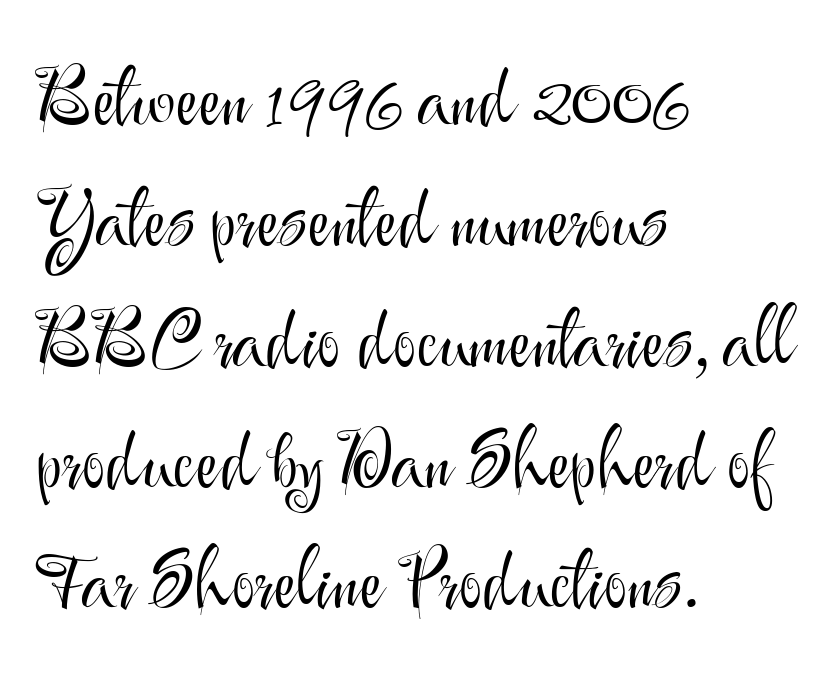
The image shows 79 px light sans-serif type; set left-aligned, normal line spacing (1.53x), normal letter spacing, not underlined; medium stroke contrast and a small x-height.
